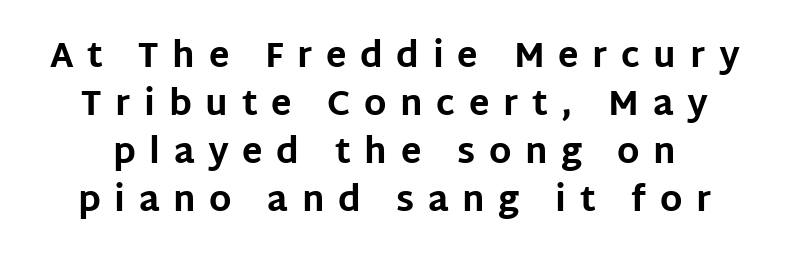
The tracking jumps out immediately: characters are airy and widely separated. This sample has the flowing, uneven cadence of proportional lettering. Does the type have serifs? No, each stem ends abruptly. The glyphs have the mass of a bold cut. The type sits square on the baseline with zero lean. A bare baseline throughout the passage.
